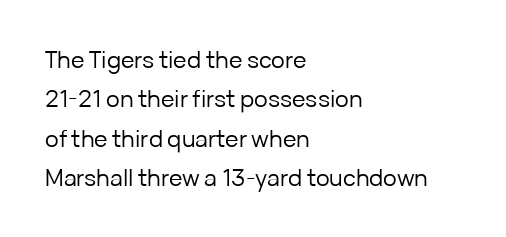
No word sits above an underline. Reading down the block, your eye returns to a fixed left position each line. A typesetter would mark this as roman, not italic. Short note: letters normally spaced. Each stroke keeps to a modest, everyday thickness or less.
